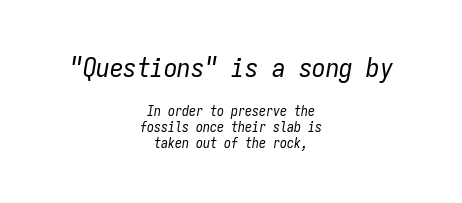
Q: Is the text bold? A: No.
Q: Is the text italic (slanted)? A: Yes, it leans right by about 9 degrees.
Q: Is the text underlined? A: No.
Q: How is the paragraph aligned? A: Centered.
Q: Is the spacing between letters normal or unusually wide? A: Normal.
Q: Is the spacing between lines tight, normal or loose? A: Tight.
Q: Which block of text is set in a larger size, the first (top) or the second (bottom)? A: The first (top) one.
